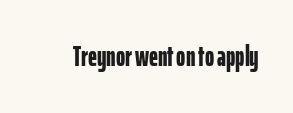
{"serif": "no", "italic": "no", "bold": "yes", "weight": "bold", "width": "condensed", "stroke_contrast": "low", "x_height": "medium", "monospaced": "no", "underline": "no", "letter_spacing": "normal", "letter_spacing_em": 0.0, "glyph_px": 28}
